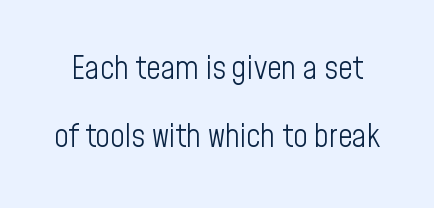
The image shows 32 px light, condensed sans-serif type, upright; set loose line spacing (2.14x), normal letter spacing, not underlined; low stroke contrast and a medium x-height.
